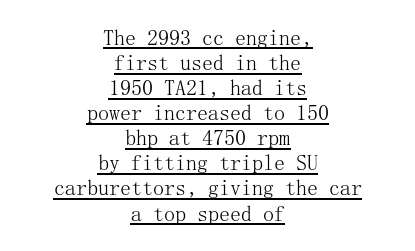
Is there any slant? The stems are plumb. The letters look calm and open, with moderate or lighter stems. In CSS terms this would be text-align: center. Emphasis is given by a line drawn under the lettering. In terms of letterspacing, this is plain default setting. The block of text is dense from top to bottom, with scant space between rows.
